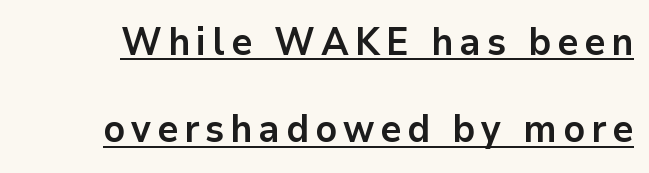
Q: Is the text bold? A: Yes.
Q: Is the text italic (slanted)? A: No, it is upright.
Q: Is the typeface a serif or a sans-serif typeface? A: Sans-serif.
Q: Is the text underlined? A: Yes.
Q: Is the spacing between lines tight, normal or loose? A: Loose.
Q: Width (condensed, normal, or wide)? A: Normal.
Q: Stroke contrast? A: Low.
Q: x-height? A: Medium.
Q: Monospaced? A: No.
